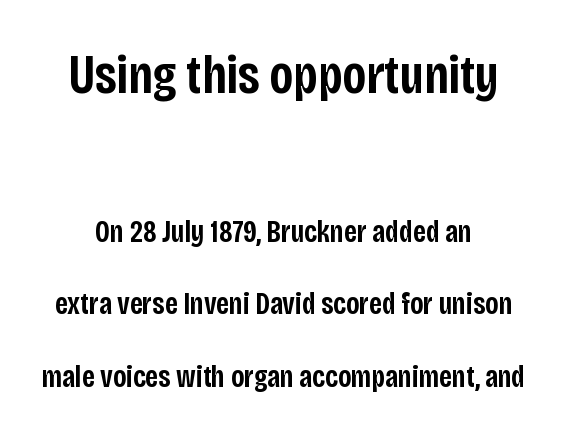
Q: Is the text bold? A: Semi-bold.
Q: Is the text italic (slanted)? A: No, it is upright.
Q: Is the typeface a serif or a sans-serif typeface? A: Sans-serif.
Q: Is the text underlined? A: No.
Q: How is the paragraph aligned? A: Centered.
Q: Is the spacing between letters normal or unusually wide? A: Normal.
Q: Is the spacing between lines tight, normal or loose? A: Loose.
Q: Which block of text is set in a larger size, the first (top) or the second (bottom)? A: The first (top) one.
Q: Width (condensed, normal, or wide)? A: Condensed.
Q: Stroke contrast? A: Low.
Q: x-height? A: Large.
Q: Monospaced? A: No.
